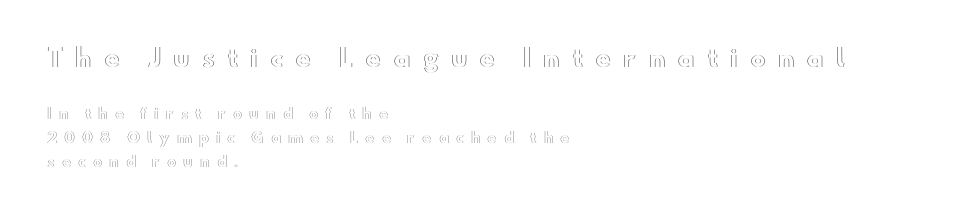
The image shows 24 px text type, upright; set left-aligned, normal line spacing (1.7x), unusually wide letter spacing (+0.49 em), not underlined; the first (top) block is 1.71x larger.
